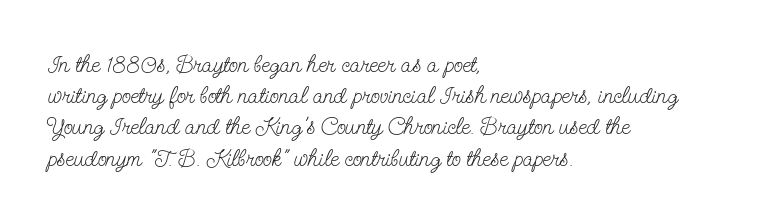
Q: Is the text bold? A: No.
Q: Is the text italic (slanted)? A: Yes.
Q: Is the text underlined? A: No.
Q: How is the paragraph aligned? A: Left-aligned.
Q: Is the spacing between letters normal or unusually wide? A: Normal.
Q: Is the spacing between lines tight, normal or loose? A: Normal.
